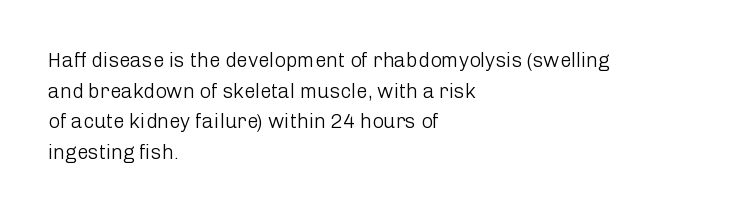
Q: Is the text bold? A: No.
Q: Is the text italic (slanted)? A: No, it is upright.
Q: Is the text underlined? A: No.
Q: How is the paragraph aligned? A: Left-aligned.
Q: Is the spacing between letters normal or unusually wide? A: Normal.
Q: Is the spacing between lines tight, normal or loose? A: Normal.
